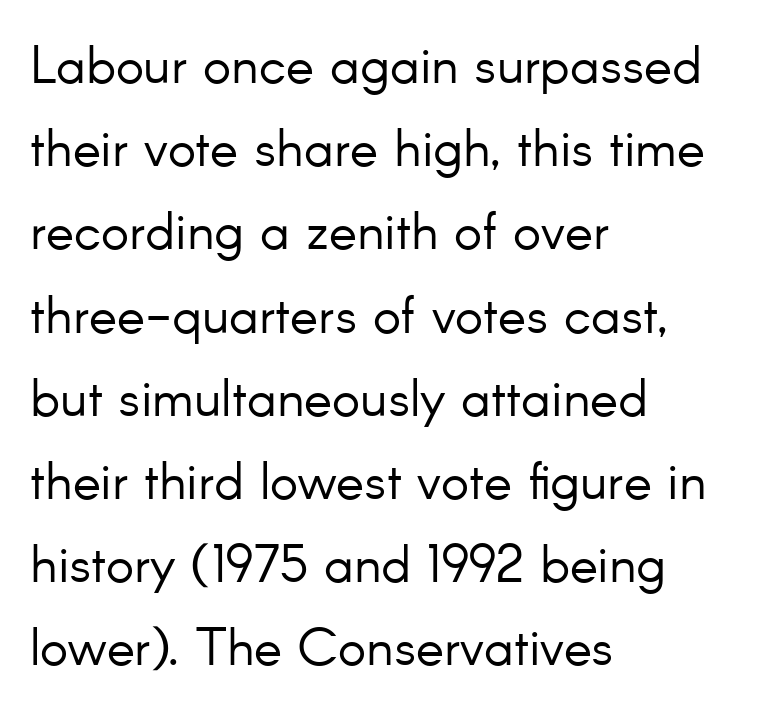
Q: Is the text bold? A: No.
Q: Is the text italic (slanted)? A: No, it is upright.
Q: Is the typeface a serif or a sans-serif typeface? A: Sans-serif.
Q: Is the text underlined? A: No.
Q: How is the paragraph aligned? A: Left-aligned.
Q: Is the spacing between letters normal or unusually wide? A: Normal.
Q: Is the spacing between lines tight, normal or loose? A: Normal.
Q: Width (condensed, normal, or wide)? A: Normal.
Q: Stroke contrast? A: Low.
Q: x-height? A: Small.
Q: Monospaced? A: No.
